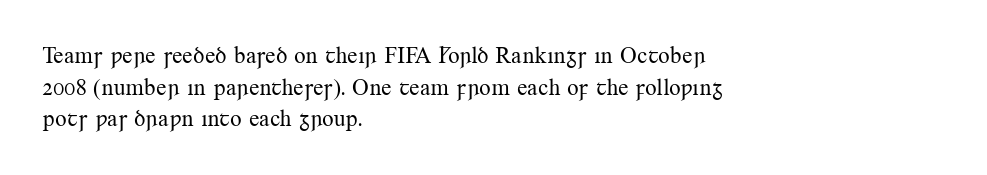
Q: Is the text bold? A: No.
Q: Is the text italic (slanted)? A: No, it is upright.
Q: Is the text underlined? A: No.
Q: How is the paragraph aligned? A: Left-aligned.
Q: Is the spacing between letters normal or unusually wide? A: Normal.
Q: Is the spacing between lines tight, normal or loose? A: Normal.
